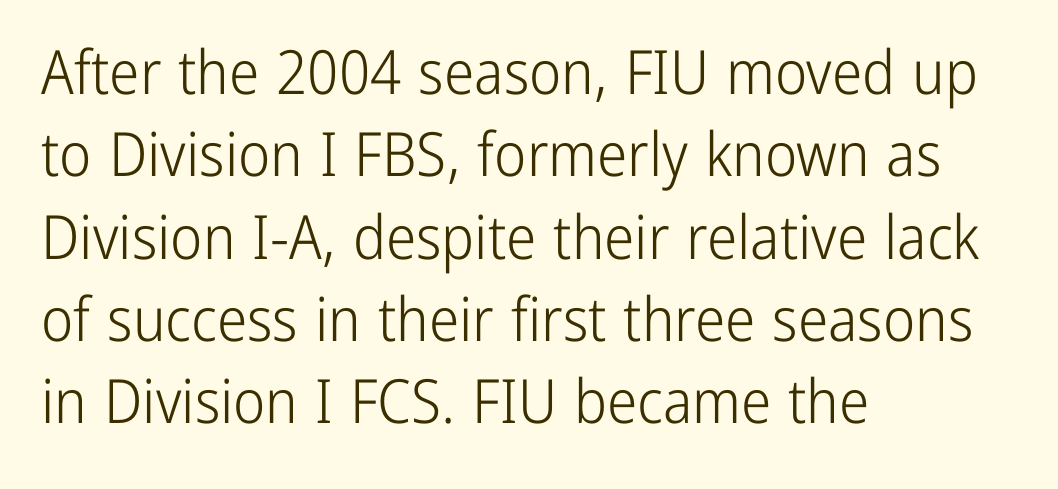
{"serif": "no", "italic": "no", "bold": "no", "weight": "light", "width": "condensed", "stroke_contrast": "low", "x_height": "medium", "monospaced": "no", "underline": "no", "align": "left", "line_spacing": "normal", "line_spacing_ratio": 1.35, "letter_spacing": "normal", "letter_spacing_em": 0.0, "glyph_px": 61}
